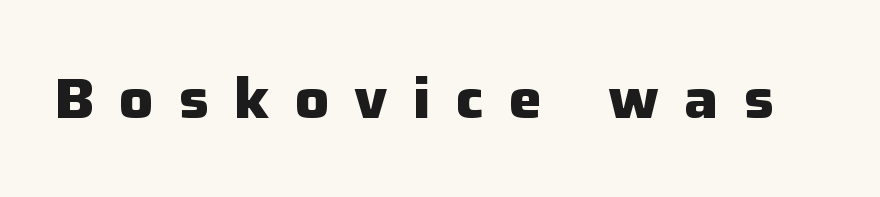
Strong, thick strokes mark this as bold type. Honestly, the letter spacing is so wide it's the main thing you notice. Think of a printed novel: that variable character pitch is what you see here. It's the straight-up-and-down kind of type.
